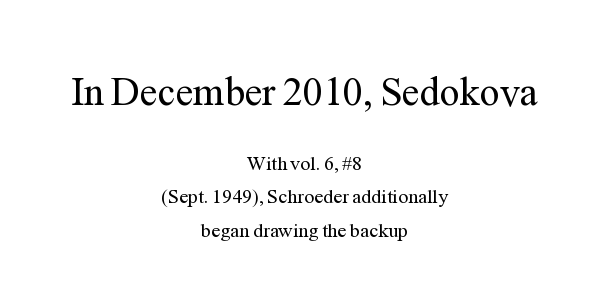
{"serif": "yes", "italic": "no", "bold": "no", "weight": "regular", "width": "normal", "stroke_contrast": "medium", "x_height": "medium", "monospaced": "no", "underline": "no", "align": "center", "line_spacing": "normal", "line_spacing_ratio": 1.69, "letter_spacing": "normal", "letter_spacing_em": 0.0, "larger_block": "first", "size_ratio": 2.0, "glyph_px": 40}
